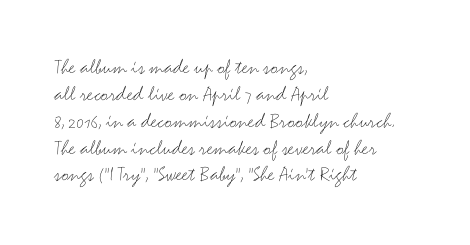
{"bold": "no", "underline": "no", "align": "left", "line_spacing_ratio": 1.22, "letter_spacing": "normal", "letter_spacing_em": 0.0, "glyph_px": 22}
